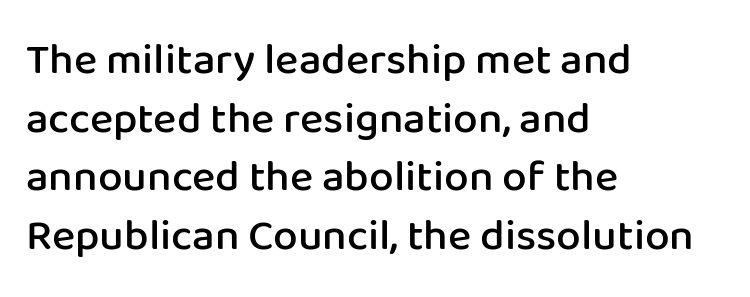
Evenly set lines give the paragraph a standard silhouette. Look at the tracking — it's just the regular setting, nothing added. Looks like regular typesetting: each glyph gets only the width it needs. The rag falls on the right side of this text block.
